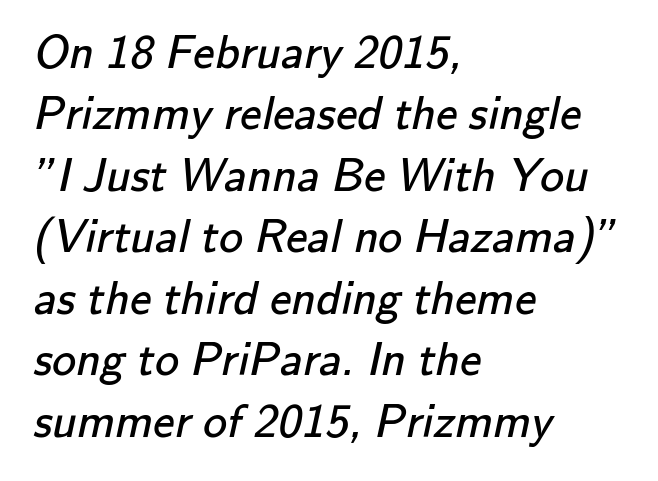
The rendering uses a moderate line-height, typical for paragraphs. This rendering leaves character spacing at its baseline value. Each stroke keeps to a modest, everyday thickness or less. All the whitespace from short lines collects on the right.
